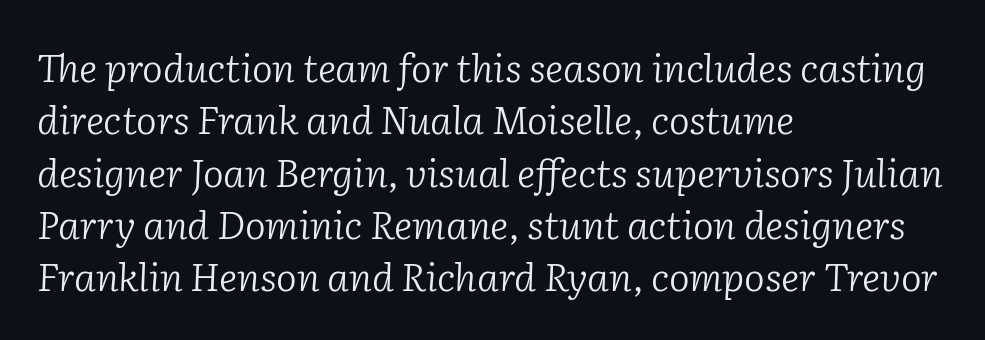
Q: Is the text bold? A: No.
Q: Is the text italic (slanted)? A: Yes, it leans right by about 2 degrees.
Q: Is the typeface a serif or a sans-serif typeface? A: Serif.
Q: Is the text underlined? A: No.
Q: How is the paragraph aligned? A: Left-aligned.
Q: Is the spacing between letters normal or unusually wide? A: Normal.
Q: Is the spacing between lines tight, normal or loose? A: Normal.
Q: Width (condensed, normal, or wide)? A: Normal.
Q: Stroke contrast? A: Low.
Q: x-height? A: Medium.
Q: Monospaced? A: No.
